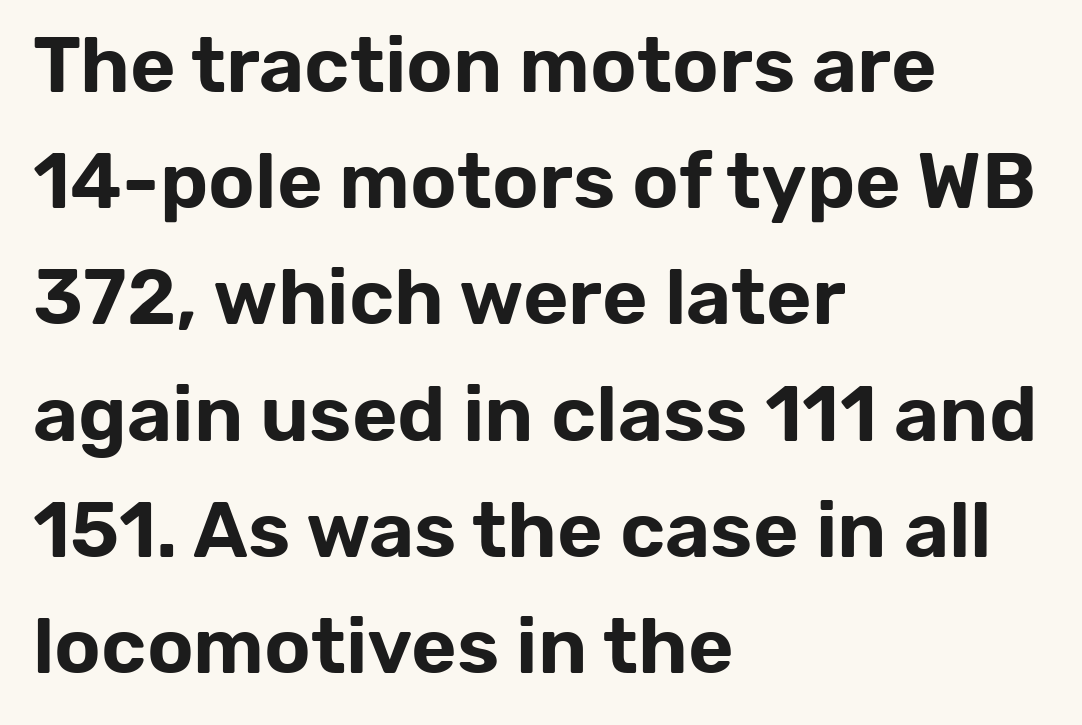
The image shows 78 px sans-serif type, upright; set left-aligned, normal line spacing (1.49x), normal letter spacing, not underlined; low stroke contrast and a medium x-height.
